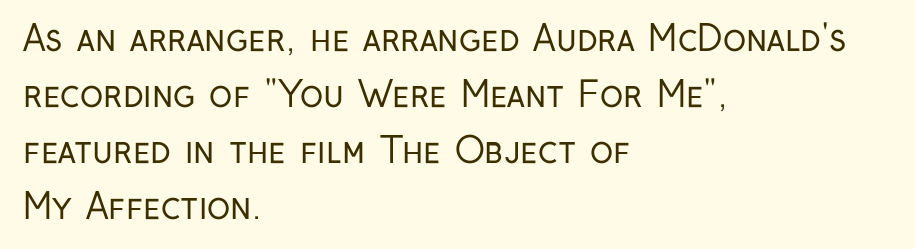
The image shows 35 px regular-weight, condensed sans-serif type, upright; set left-aligned, normal line spacing (1.6x), normal letter spacing, not underlined; low stroke contrast and a medium x-height.
